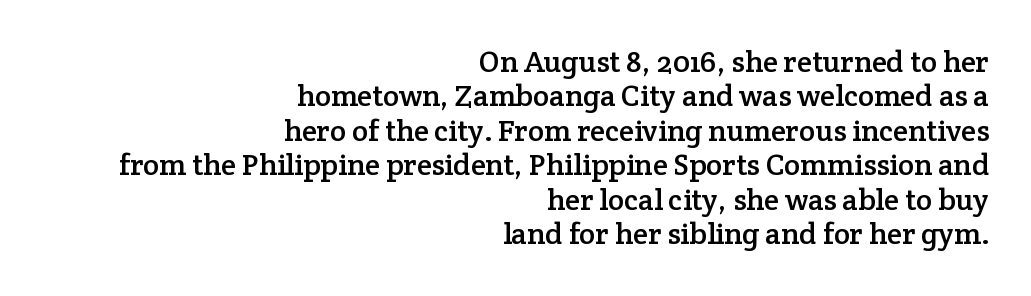
{"serif": "yes", "italic": "no", "width": "normal", "stroke_contrast": "low", "x_height": "medium", "monospaced": "no", "underline": "no", "align": "right", "line_spacing": "tight", "line_spacing_ratio": 1.15, "letter_spacing": "normal", "letter_spacing_em": 0.0, "glyph_px": 30}
